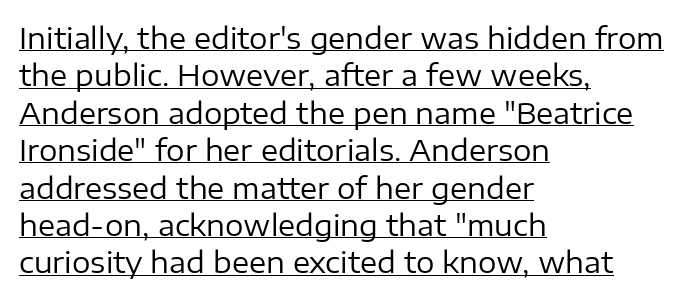
Q: Is the text bold? A: No.
Q: Is the text italic (slanted)? A: No, it is upright.
Q: Is the typeface a serif or a sans-serif typeface? A: Sans-serif.
Q: Is the text underlined? A: Yes.
Q: How is the paragraph aligned? A: Left-aligned.
Q: Is the spacing between letters normal or unusually wide? A: Normal.
Q: Is the spacing between lines tight, normal or loose? A: Normal.
Q: Width (condensed, normal, or wide)? A: Normal.
Q: Stroke contrast? A: Low.
Q: x-height? A: Medium.
Q: Monospaced? A: No.
